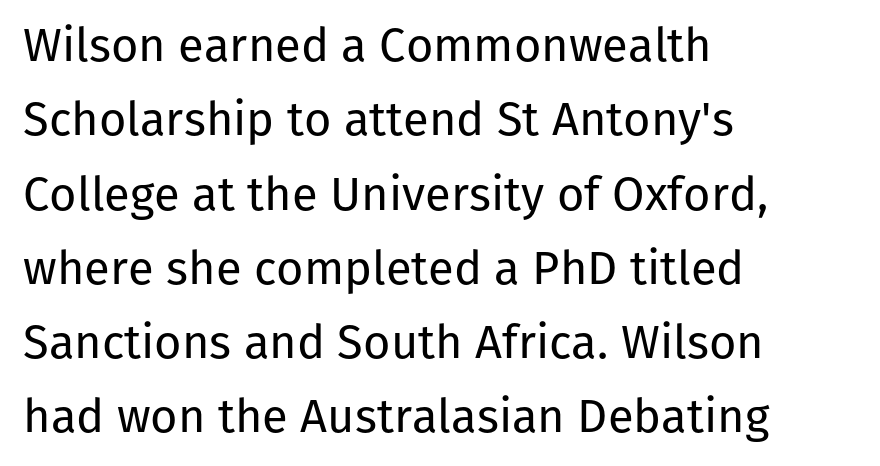
{"serif": "no", "italic": "no", "bold": "no", "weight": "regular", "width": "normal", "stroke_contrast": "low", "x_height": "medium", "monospaced": "no", "underline": "no", "align": "left", "line_spacing": "normal", "line_spacing_ratio": 1.58, "letter_spacing": "normal", "letter_spacing_em": 0.0, "glyph_px": 47}
